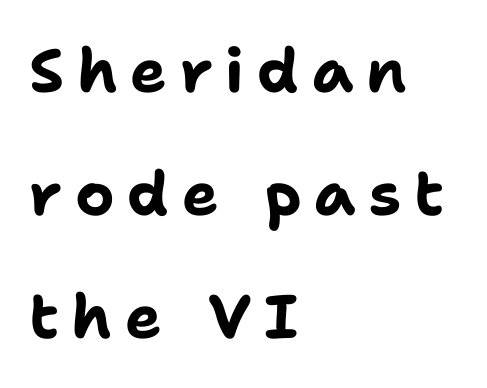
{"serif": "no", "italic": "no", "bold": "yes", "weight": "bold", "width": "normal", "stroke_contrast": "low", "x_height": "medium", "monospaced": "no", "underline": "no", "align": "left", "line_spacing": "loose", "line_spacing_ratio": 2.02, "letter_spacing": "wide", "letter_spacing_em": 0.21, "glyph_px": 61}
